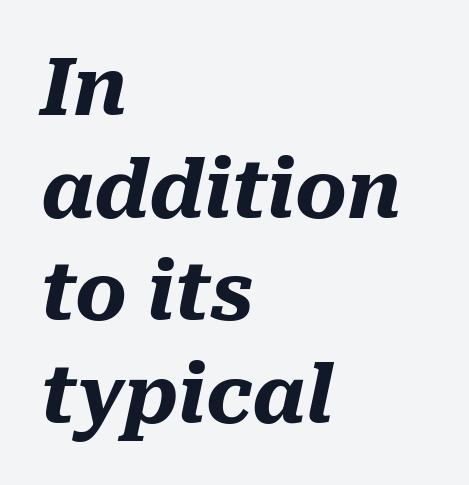
Q: Is the text bold? A: Yes.
Q: Is the text italic (slanted)? A: Yes, it leans right by about 10 degrees.
Q: Is the text underlined? A: No.
Q: How is the paragraph aligned? A: Left-aligned.
Q: Is the spacing between letters normal or unusually wide? A: Normal.
Q: Is the spacing between lines tight, normal or loose? A: Normal.
Q: Width (condensed, normal, or wide)? A: Normal.
Q: Stroke contrast? A: Medium.
Q: x-height? A: Medium.
Q: Monospaced? A: No.
